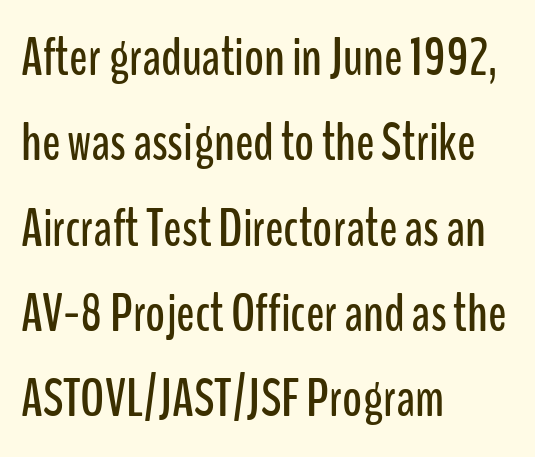
Ordinary non-slanted type is in use. Honestly, the row spacing looks completely unremarkable. The characters display no serif detailing; their extremities are plain. You could not count columns in this text — the font is proportionally spaced.
